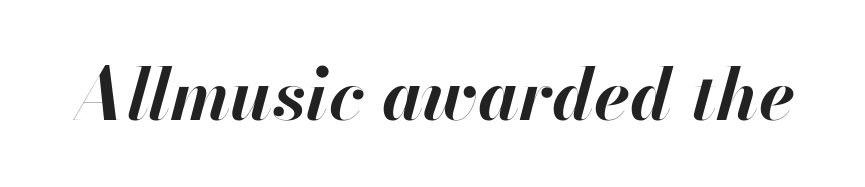
Q: Is the text bold? A: Yes.
Q: Is the text italic (slanted)? A: Yes, it leans right by about 13 degrees.
Q: Is the text underlined? A: No.
Q: Is the spacing between letters normal or unusually wide? A: Normal.
Q: Width (condensed, normal, or wide)? A: Normal.
Q: Stroke contrast? A: High.
Q: x-height? A: Small.
Q: Monospaced? A: No.
